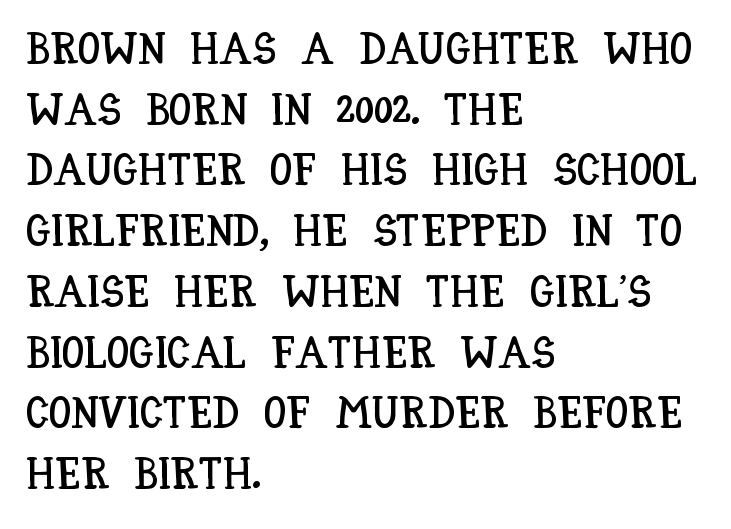
Character widths vary here, with narrow letters taking less room than wide ones. The rag falls on the right side of this text block. The designer left line spacing at the default. The line texture is even and compact thanks to regular tracking. Type without underlining.
